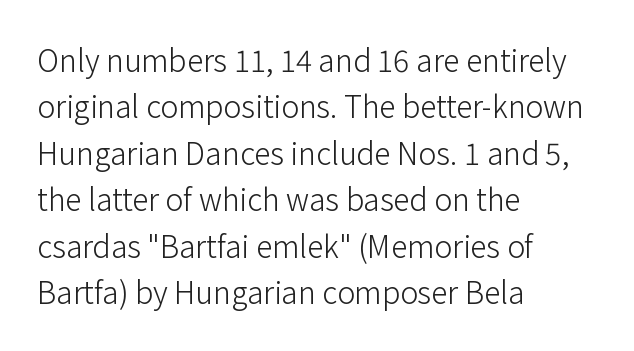
{"serif": "no", "italic": "no", "bold": "no", "weight": "light", "width": "normal", "stroke_contrast": "low", "x_height": "medium", "monospaced": "no", "underline": "no", "align": "left", "line_spacing": "normal", "line_spacing_ratio": 1.55, "letter_spacing": "normal", "letter_spacing_em": 0.0, "glyph_px": 30}
